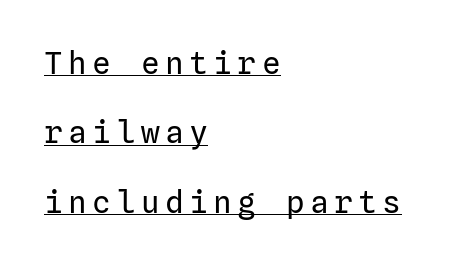
Decoration check: the copy is underlined. Each line starts at the same left margin while the right side varies. Type style note: lacks serifs. The block of text is sparse from top to bottom, with ample space between rows. If you drew a line through each stem, it would be perfectly vertical.
